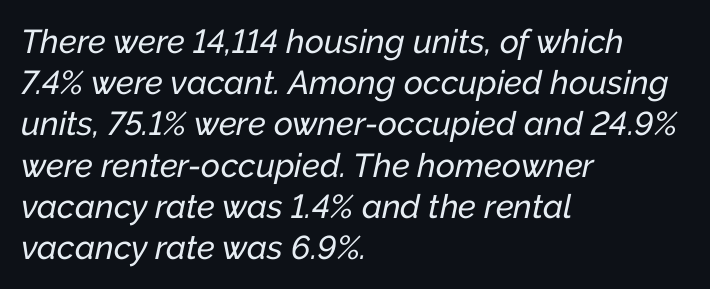
Q: Is the text italic (slanted)? A: Yes, it leans right by about 12 degrees.
Q: Is the text underlined? A: No.
Q: How is the paragraph aligned? A: Left-aligned.
Q: Is the spacing between letters normal or unusually wide? A: Normal.
Q: Is the spacing between lines tight, normal or loose? A: Normal.
Q: Width (condensed, normal, or wide)? A: Normal.
Q: Stroke contrast? A: Low.
Q: x-height? A: Medium.
Q: Monospaced? A: No.
